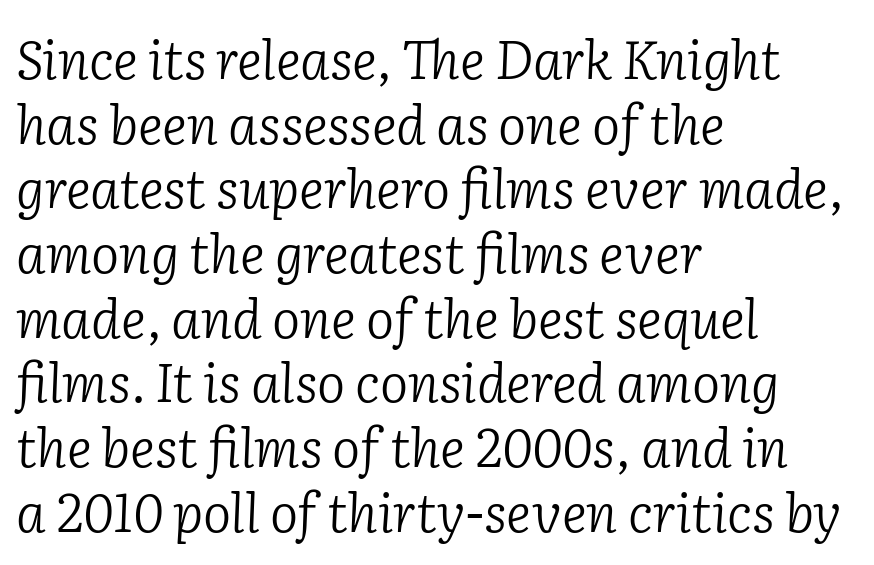
{"serif": "yes", "italic": "yes", "lean": "right", "slant_degrees": 2, "bold": "no", "weight": "light", "width": "normal", "stroke_contrast": "low", "x_height": "medium", "monospaced": "no", "underline": "no", "align": "left", "line_spacing_ratio": 1.22, "letter_spacing": "normal", "letter_spacing_em": 0.0, "glyph_px": 53}
